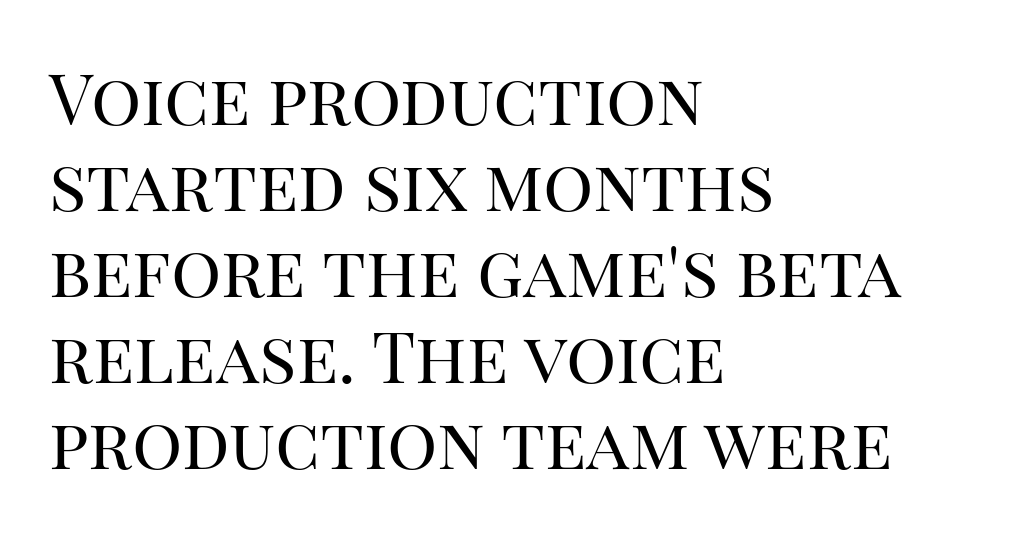
Compared with typical body copy, the letter spacing here is the same. Serifs: yes, visible at the terminals of the letterforms. Reading down the block, your eye returns to a fixed left position each line. Quick note: not italic, upright.
